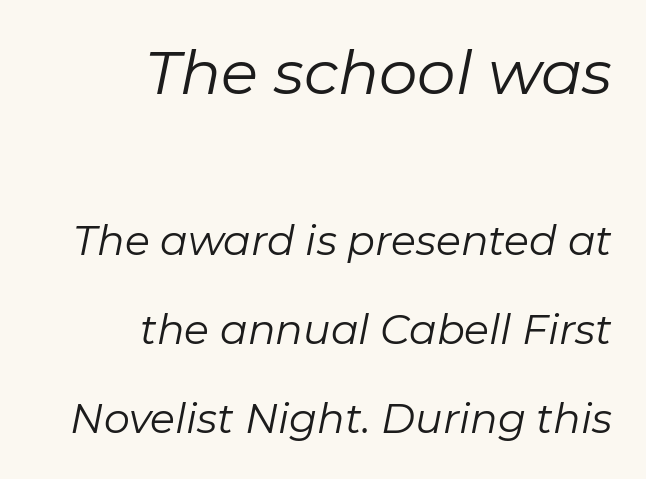
Note the varied advance widths — an 'i' is clearly narrower than an 'm'. Line ends are locked; line starts wander. There is no visible air inserted between adjacent glyphs. A light-to-regular cut is what we see here.
